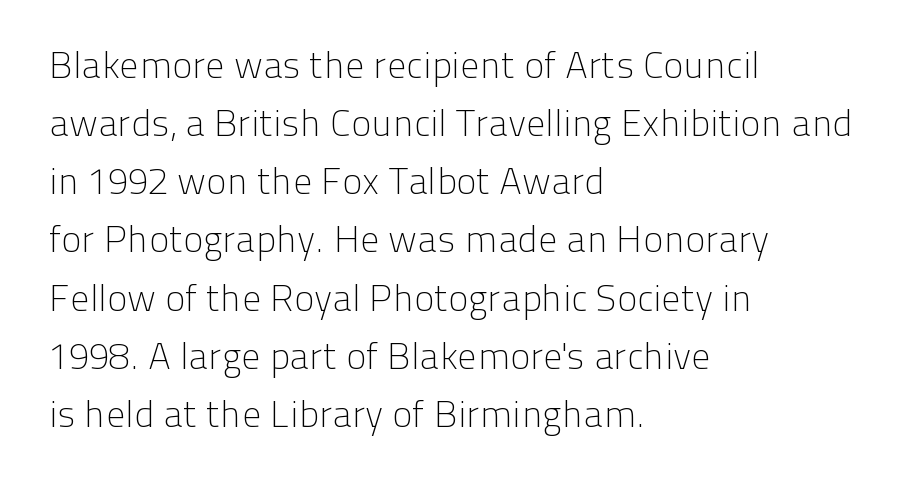
The image shows 38 px light sans-serif type, upright; set left-aligned, normal line spacing (1.53x), normal letter spacing, not underlined; low stroke contrast and a medium x-height.
